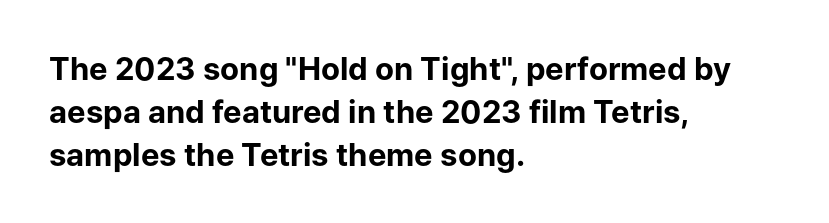
The image shows 31 px bold sans-serif type, upright; set left-aligned, normal line spacing (1.38x), normal letter spacing, not underlined; low stroke contrast and a medium x-height.
